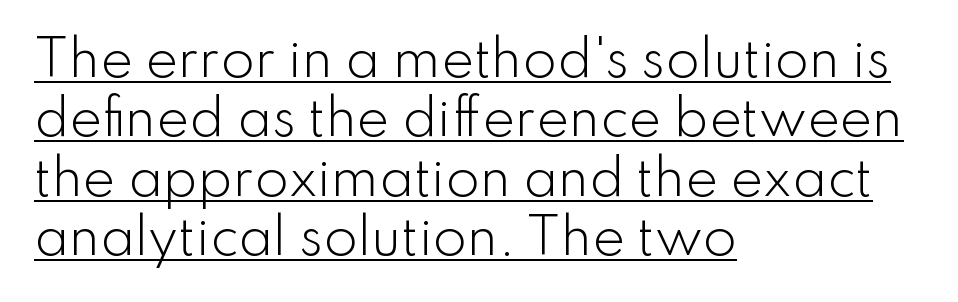
The image shows 49 px light sans-serif type, upright; set left-aligned, line spacing 1.21x, normal letter spacing, underlined; low stroke contrast and a small x-height.
